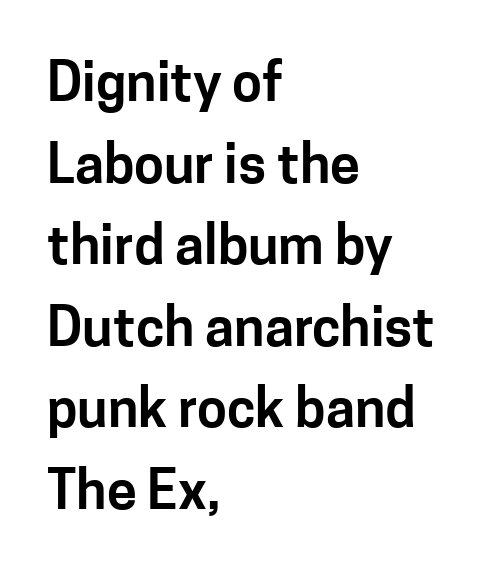
Q: Is the text italic (slanted)? A: No, it is upright.
Q: Is the typeface a serif or a sans-serif typeface? A: Sans-serif.
Q: Is the text underlined? A: No.
Q: How is the paragraph aligned? A: Left-aligned.
Q: Is the spacing between letters normal or unusually wide? A: Normal.
Q: Is the spacing between lines tight, normal or loose? A: Normal.
Q: Width (condensed, normal, or wide)? A: Normal.
Q: Stroke contrast? A: Low.
Q: x-height? A: Medium.
Q: Monospaced? A: No.
